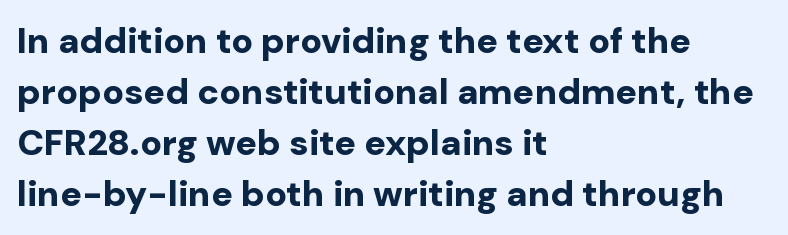
The image shows 36 px bold sans-serif type, upright; set left-aligned, normal line spacing (1.42x), normal letter spacing, not underlined; low stroke contrast and a medium x-height.
